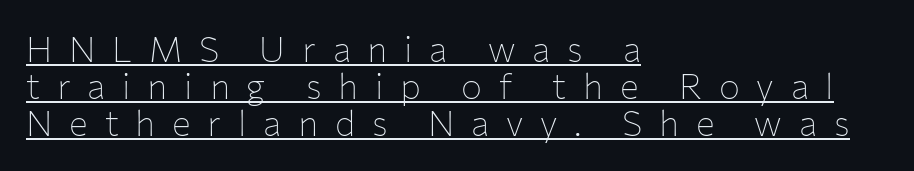
A student would call this left alignment; a typographer would say flush left, rag right. Words appear elongated and porous because spacing is wide. Tall strokes in this sample are plumb rather than angled. Notice how descenders almost collide with the ascenders below — that's tight leading. The rendered words wear a rule along their underside. What kind of face is this? One without serifs — a sans.
